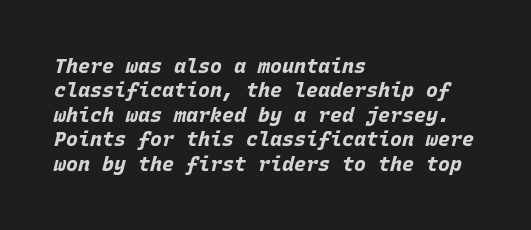
The zone under the glyphs is completely vacant. In CSS terms this would be text-align: left. Chunky letters — that's bold for sure. When letters slant like this, we call the style italic. The letterforms sit shoulder to shoulder at normal distance.
